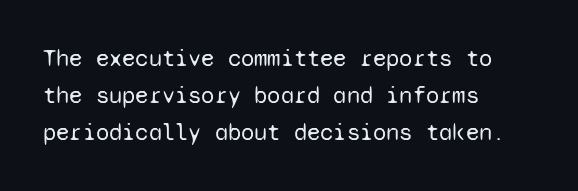
Q: Is the text bold? A: No.
Q: Is the text italic (slanted)? A: No, it is upright.
Q: Is the text underlined? A: No.
Q: How is the paragraph aligned? A: Left-aligned.
Q: Is the spacing between letters normal or unusually wide? A: Normal.
Q: Is the spacing between lines tight, normal or loose? A: Normal.
